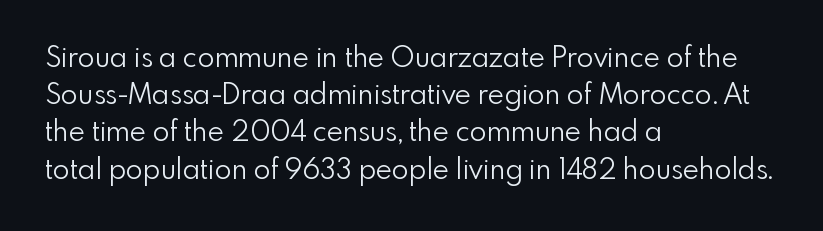
Q: Is the text bold? A: No.
Q: Is the text italic (slanted)? A: No, it is upright.
Q: Is the typeface a serif or a sans-serif typeface? A: Sans-serif.
Q: Is the text underlined? A: No.
Q: How is the paragraph aligned? A: Left-aligned.
Q: Is the spacing between letters normal or unusually wide? A: Normal.
Q: Is the spacing between lines tight, normal or loose? A: Normal.
Q: Width (condensed, normal, or wide)? A: Normal.
Q: Stroke contrast? A: Low.
Q: x-height? A: Small.
Q: Monospaced? A: No.
